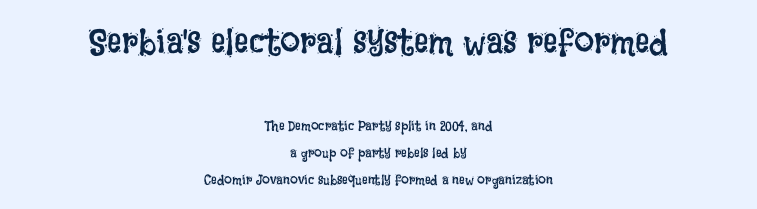
The image shows 36 px regular-weight, condensed type, upright; set centered, loose line spacing (1.93x), normal letter spacing, not underlined; the first (top) block is 2.57x larger; low stroke contrast and a large x-height.
